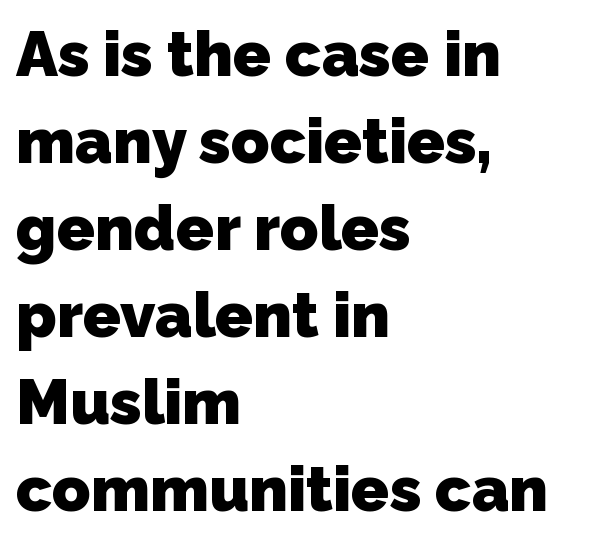
Nobody drew a line under any word here. Compared with a centered layout, this one pins lines to the left instead. This sample has the flowing, uneven cadence of proportional lettering. Grotesque or geometric, the face here clearly has no serifs.
